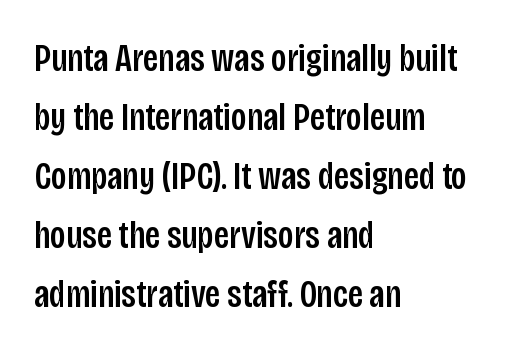
The image shows 39 px condensed sans-serif type, upright; set left-aligned, normal line spacing (1.51x), normal letter spacing, not underlined; low stroke contrast and a large x-height.
